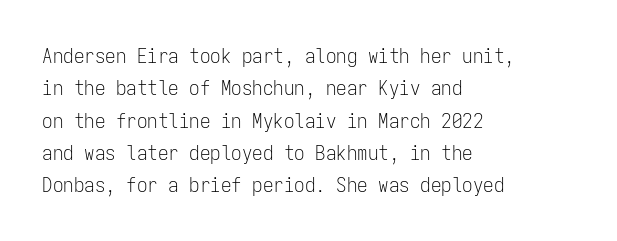
{"italic": "no", "bold": "no", "underline": "no", "align": "left", "line_spacing": "normal", "line_spacing_ratio": 1.54, "letter_spacing": "normal", "letter_spacing_em": 0.0, "glyph_px": 21}
